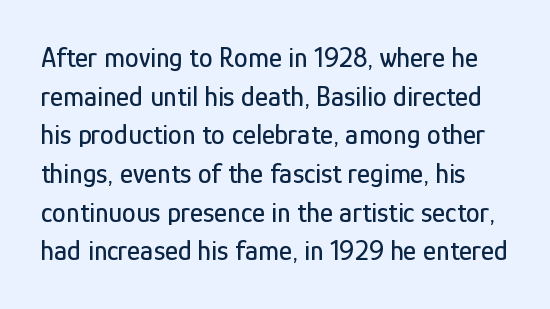
Q: Is the text italic (slanted)? A: No, it is upright.
Q: Is the typeface a serif or a sans-serif typeface? A: Sans-serif.
Q: Is the text underlined? A: No.
Q: Is the spacing between letters normal or unusually wide? A: Normal.
Q: Is the spacing between lines tight, normal or loose? A: Normal.
Q: Width (condensed, normal, or wide)? A: Condensed.
Q: Stroke contrast? A: Low.
Q: x-height? A: Medium.
Q: Monospaced? A: No.
